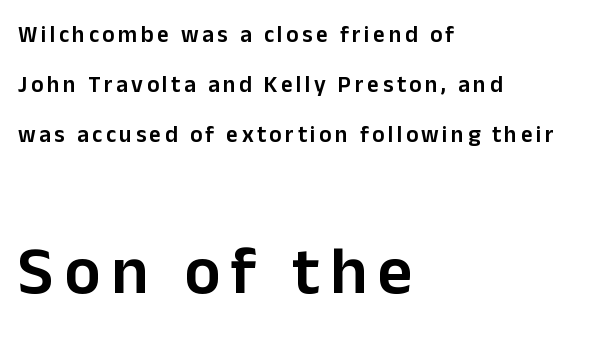
The image shows 68 px semibold sans-serif type, upright; set left-aligned, loose line spacing (2.18x), not underlined; the second (bottom) block is 2.96x larger; low stroke contrast and a medium x-height.
